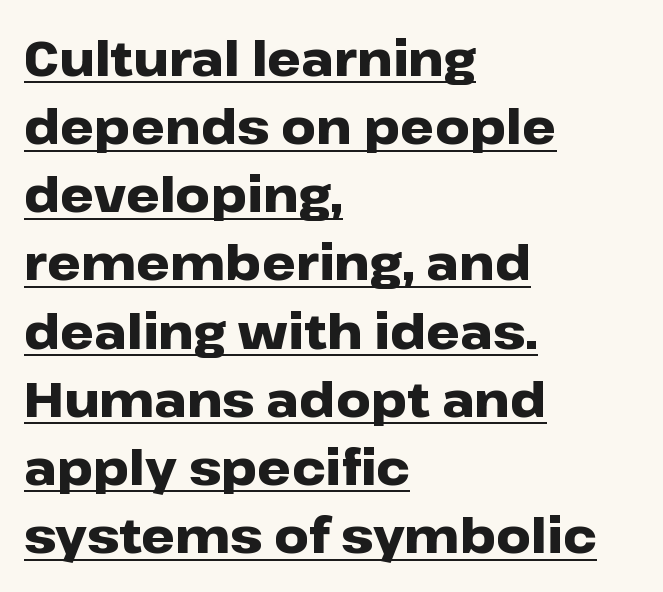
{"serif": "no", "italic": "no", "bold": "yes", "weight": "heavy", "width": "wide", "stroke_contrast": "low", "x_height": "medium", "monospaced": "no", "underline": "yes", "align": "left", "line_spacing": "normal", "line_spacing_ratio": 1.42, "letter_spacing": "normal", "letter_spacing_em": 0.0, "glyph_px": 48}
